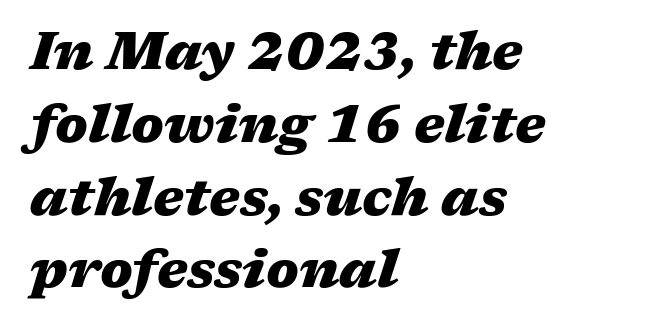
Spacing verdict: proportional, widths tailored to each character. These lines are set flush left with a ragged right edge. Quick note: interline space is typical. Bare-footed words on every line. Compared with typical body copy, the letter spacing here is the same.
